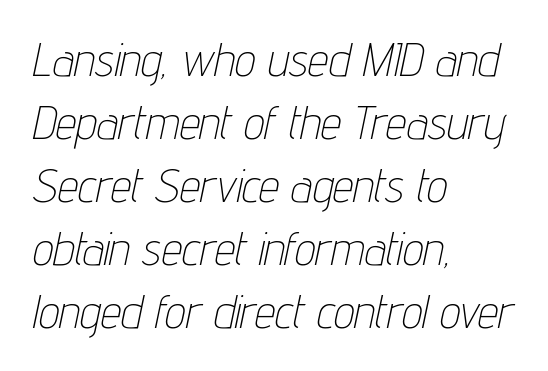
Q: Is the text bold? A: No.
Q: Is the text italic (slanted)? A: Yes, it leans right by about 12 degrees.
Q: Is the text underlined? A: No.
Q: How is the paragraph aligned? A: Left-aligned.
Q: Is the spacing between letters normal or unusually wide? A: Normal.
Q: Is the spacing between lines tight, normal or loose? A: Normal.
Q: Width (condensed, normal, or wide)? A: Condensed.
Q: Stroke contrast? A: Low.
Q: x-height? A: Medium.
Q: Monospaced? A: No.
